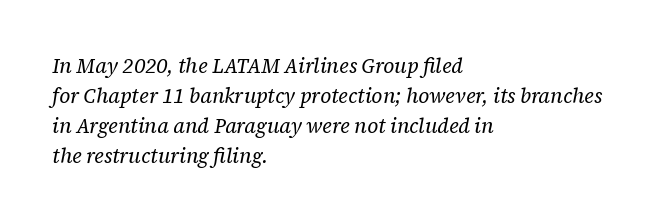
Q: Is the text bold? A: No.
Q: Is the text italic (slanted)? A: Yes, it leans right by about 12 degrees.
Q: Is the text underlined? A: No.
Q: How is the paragraph aligned? A: Left-aligned.
Q: Is the spacing between letters normal or unusually wide? A: Normal.
Q: Is the spacing between lines tight, normal or loose? A: Normal.
